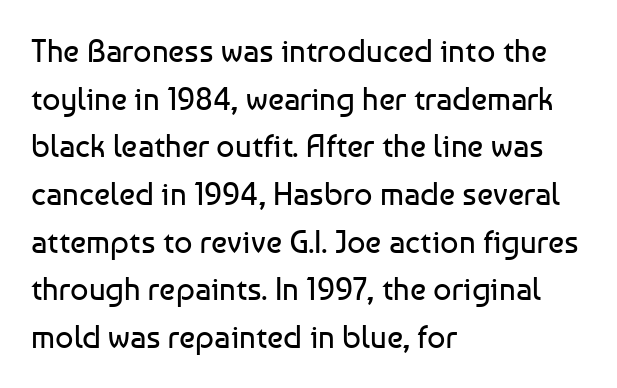
The image shows 32 px regular-weight sans-serif type, upright; set left-aligned, normal line spacing (1.49x), normal letter spacing, not underlined; low stroke contrast and a medium x-height.
